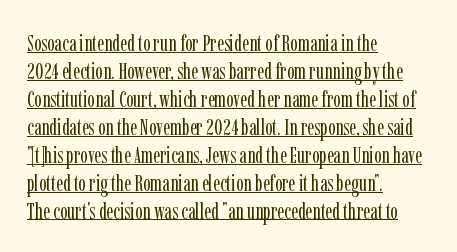
The image shows 22 px text type, upright; set left-aligned, normal line spacing (1.27x), normal letter spacing, underlined.
